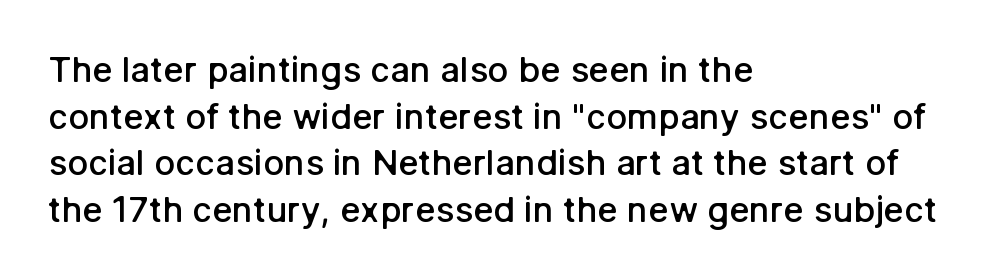
Nobody drew a line under any word here. Weight: semibold (demi). Characters follow at the spacing the type designer built in. This sample has the flowing, uneven cadence of proportional lettering. Letterform terminals end flat and unadorned throughout the passage. The paragraph shown leans on its left margin.
